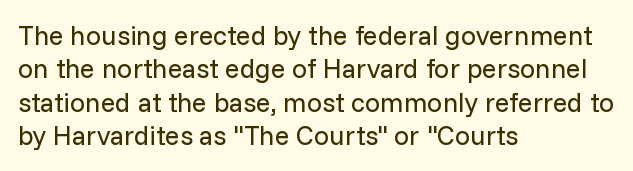
The image shows 27 px text type, upright; set left-aligned, line spacing 1.24x, normal letter spacing, not underlined.
